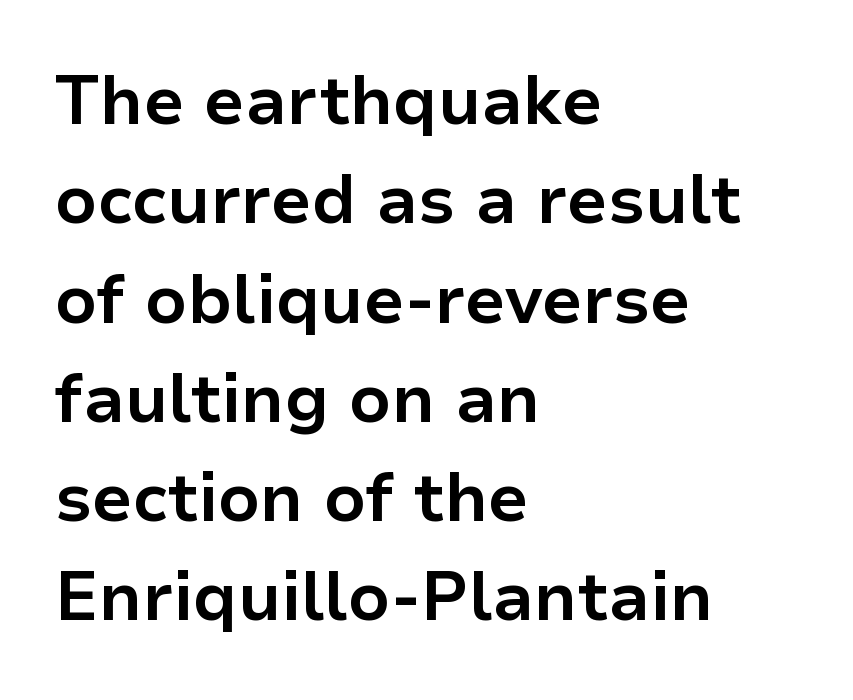
The image shows 68 px bold sans-serif type, upright; set left-aligned, normal line spacing (1.46x), normal letter spacing, not underlined; low stroke contrast and a medium x-height.
